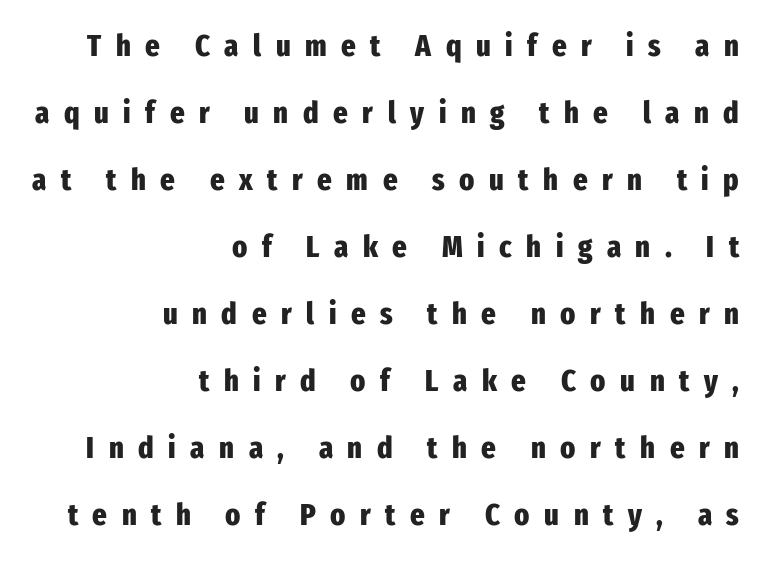
Each word looks stretched out because of the extra space between its letters. Check where the strokes stop: nothing finishes them off — pure sans. A typesetter would call this proportional, since set widths differ per character. Descender tails drop into unmarked territory. Reading down the block, your eye finds every line finishing at a fixed right position.
